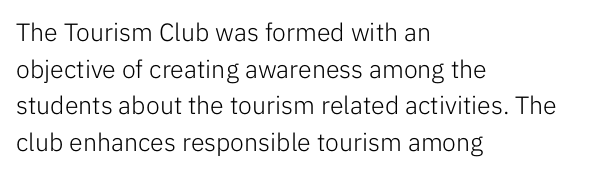
{"italic": "no", "bold": "no", "underline": "no", "align": "left", "line_spacing": "normal", "line_spacing_ratio": 1.47, "letter_spacing": "normal", "letter_spacing_em": 0.0, "glyph_px": 25}
